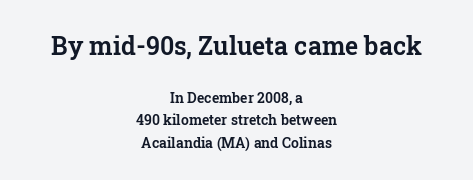
Q: Is the text italic (slanted)? A: No, it is upright.
Q: Is the text underlined? A: No.
Q: How is the paragraph aligned? A: Centered.
Q: Is the spacing between letters normal or unusually wide? A: Normal.
Q: Is the spacing between lines tight, normal or loose? A: Normal.
Q: Which block of text is set in a larger size, the first (top) or the second (bottom)? A: The first (top) one.
